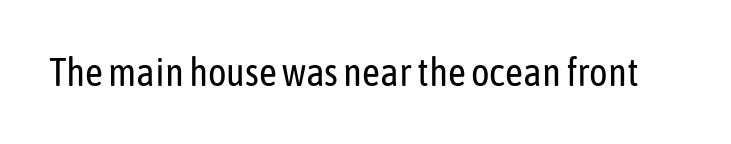
{"serif": "no", "italic": "no", "bold": "no", "weight": "regular", "width": "condensed", "stroke_contrast": "low", "x_height": "medium", "monospaced": "no", "underline": "no", "letter_spacing": "normal", "letter_spacing_em": 0.0, "glyph_px": 39}
